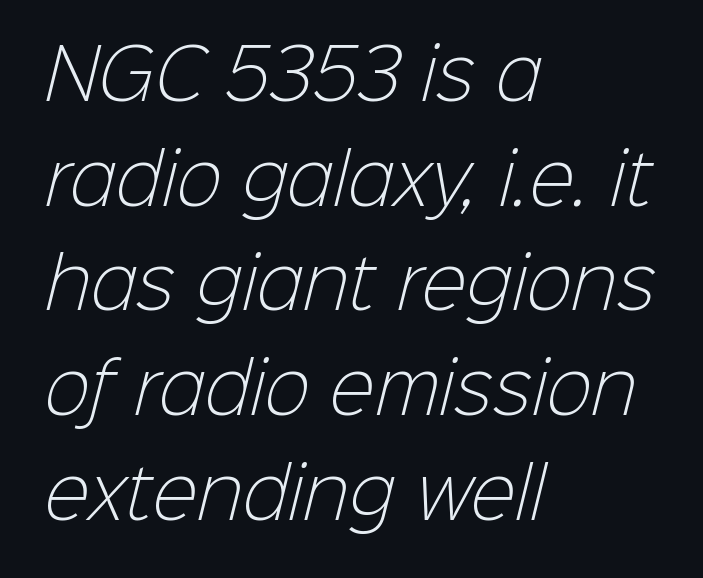
The image shows 68 px light sans-serif type; set left-aligned, normal line spacing (1.54x), normal letter spacing, not underlined; low stroke contrast and a medium x-height.
